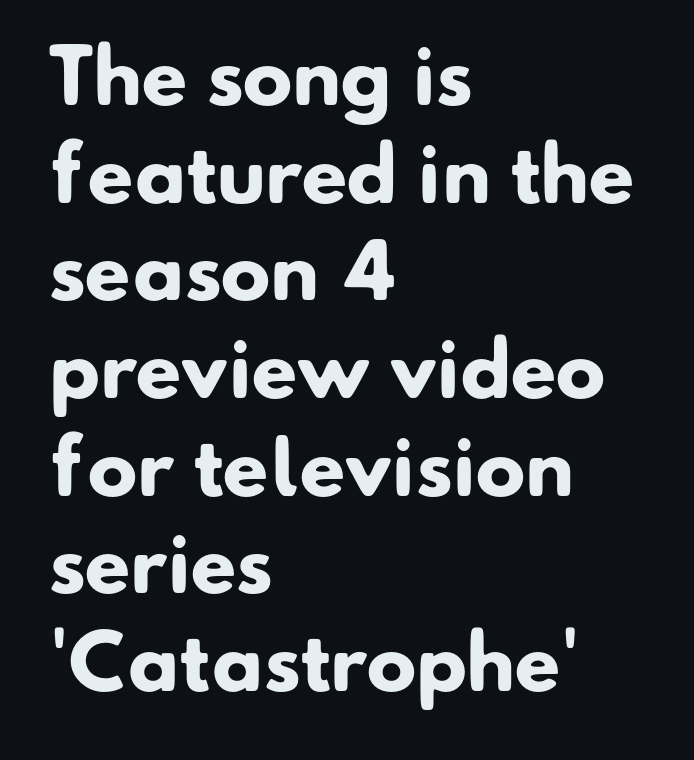
{"serif": "no", "bold": "yes", "weight": "heavy", "width": "normal", "stroke_contrast": "low", "x_height": "small", "monospaced": "no", "underline": "no", "align": "left", "line_spacing": "normal", "line_spacing_ratio": 1.32, "letter_spacing": "normal", "letter_spacing_em": 0.0, "glyph_px": 74}
